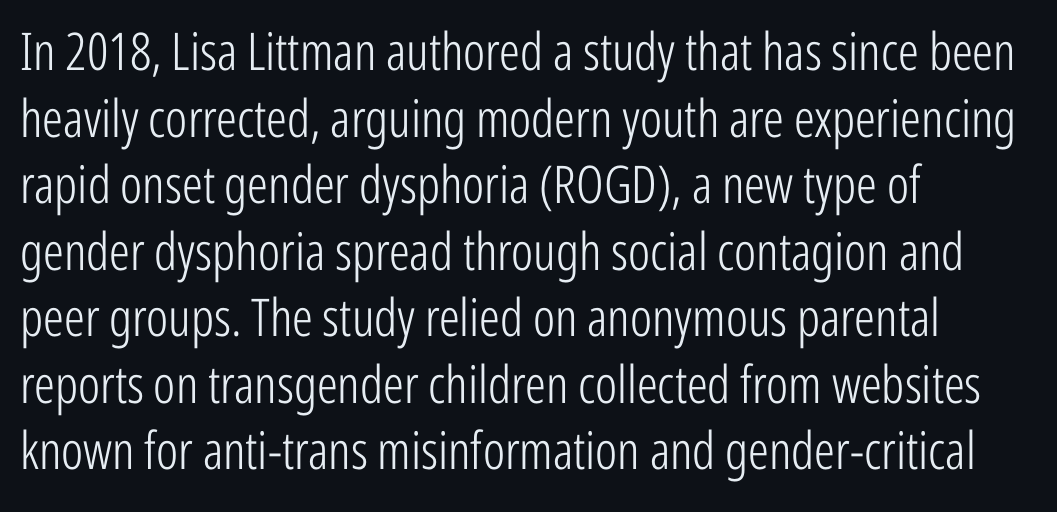
{"serif": "no", "italic": "no", "bold": "no", "weight": "light", "width": "condensed", "stroke_contrast": "low", "x_height": "medium", "monospaced": "no", "underline": "no", "align": "left", "line_spacing": "normal", "line_spacing_ratio": 1.28, "letter_spacing": "normal", "letter_spacing_em": 0.0, "glyph_px": 52}
